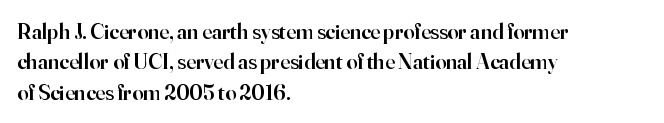
{"italic": "no", "bold": "semi", "underline": "no", "align": "left", "line_spacing": "normal", "line_spacing_ratio": 1.38, "letter_spacing": "normal", "letter_spacing_em": 0.0, "glyph_px": 22}
